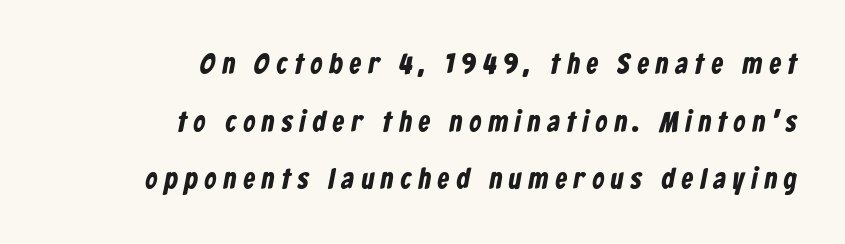
{"serif": "no", "bold": "yes", "weight": "bold", "width": "condensed", "stroke_contrast": "low", "x_height": "medium", "monospaced": "no", "underline": "no", "align": "right", "line_spacing": "loose", "line_spacing_ratio": 1.99, "letter_spacing": "wide", "letter_spacing_em": 0.25, "glyph_px": 29}
